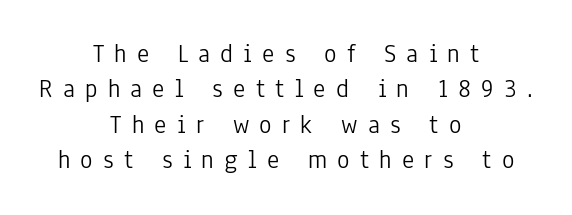
Observe the wide spacing: letters keep a clear distance from each other. No italicization has been applied; the sample stays upright. The face looks like a standard text weight, possibly lighter. The string is rendered with underlining switched off. Centered paragraph, ragged on both sides.
